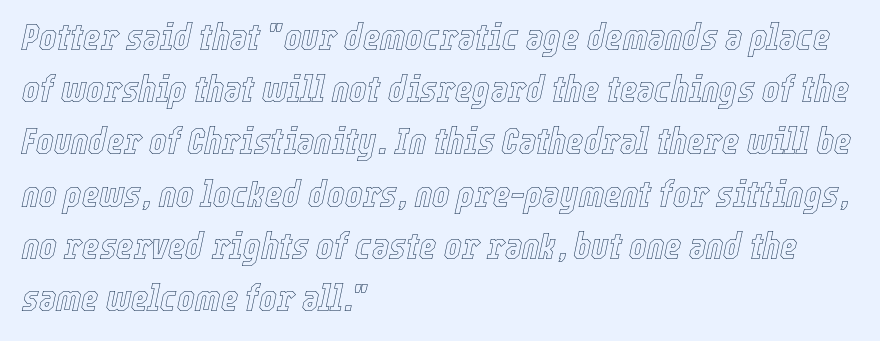
The tracking reads as untouched default to a designer's eye. Decoration check: the copy has no underline. This sample has the flowing, uneven cadence of proportional lettering. If you drew a ruler down the left edge, every line would touch it. Leading: standard. The axis of the letterforms is tilted away from vertical.
